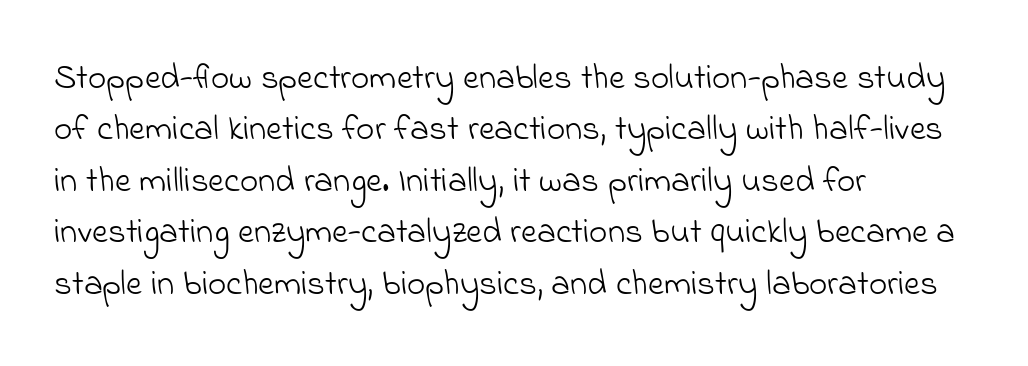
The image shows 35 px light sans-serif type; set left-aligned, normal line spacing (1.47x), normal letter spacing, not underlined; low stroke contrast and a small x-height.
